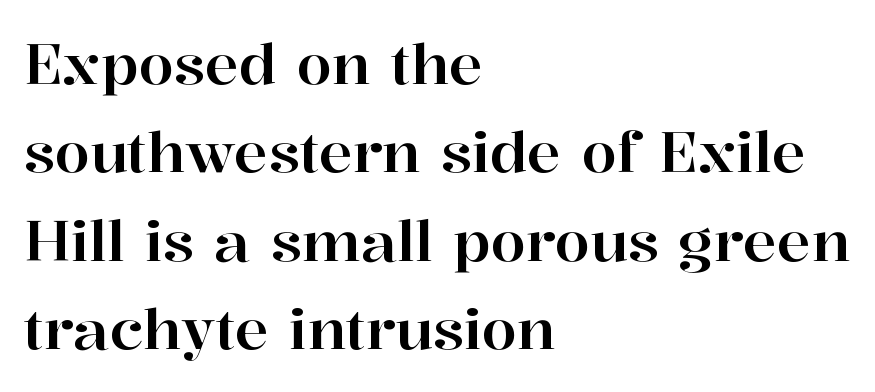
Q: Is the text italic (slanted)? A: No, it is upright.
Q: Is the typeface a serif or a sans-serif typeface? A: Serif.
Q: Is the text underlined? A: No.
Q: How is the paragraph aligned? A: Left-aligned.
Q: Is the spacing between letters normal or unusually wide? A: Normal.
Q: Is the spacing between lines tight, normal or loose? A: Normal.
Q: Width (condensed, normal, or wide)? A: Normal.
Q: Stroke contrast? A: High.
Q: x-height? A: Medium.
Q: Monospaced? A: No.
